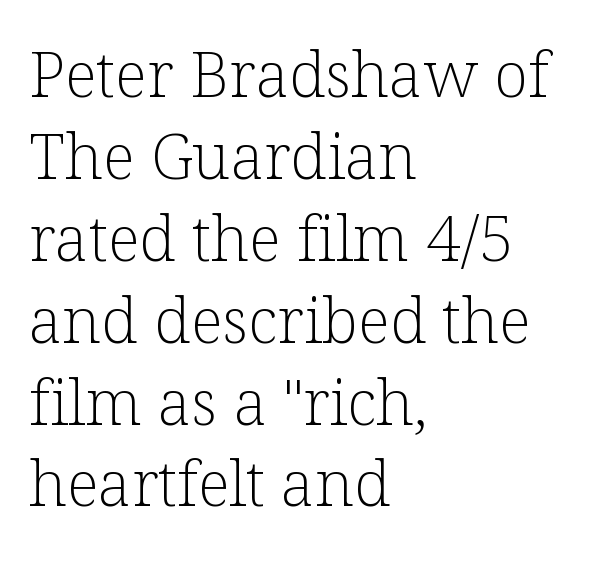
{"serif": "yes", "italic": "no", "bold": "no", "weight": "light", "width": "normal", "stroke_contrast": "low", "x_height": "medium", "monospaced": "no", "underline": "no", "align": "left", "line_spacing": "normal", "line_spacing_ratio": 1.3, "letter_spacing": "normal", "letter_spacing_em": 0.0, "glyph_px": 63}
